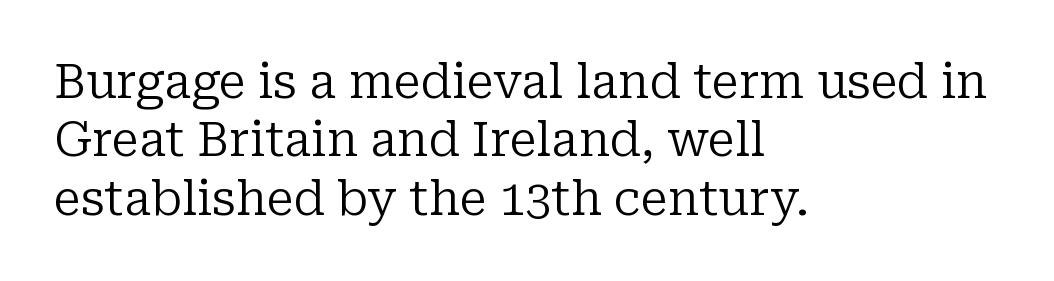
{"serif": "yes", "italic": "no", "bold": "no", "weight": "regular", "width": "normal", "stroke_contrast": "low", "x_height": "medium", "monospaced": "no", "underline": "no", "align": "left", "line_spacing_ratio": 1.24, "letter_spacing": "normal", "letter_spacing_em": 0.0, "glyph_px": 47}
